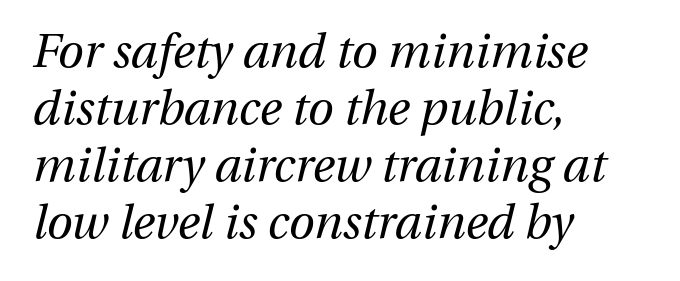
Q: Is the text bold? A: No.
Q: Is the text italic (slanted)? A: Yes, it leans right by about 13 degrees.
Q: Is the text underlined? A: No.
Q: How is the paragraph aligned? A: Left-aligned.
Q: Is the spacing between letters normal or unusually wide? A: Normal.
Q: Width (condensed, normal, or wide)? A: Normal.
Q: Stroke contrast? A: Medium.
Q: x-height? A: Medium.
Q: Monospaced? A: No.
